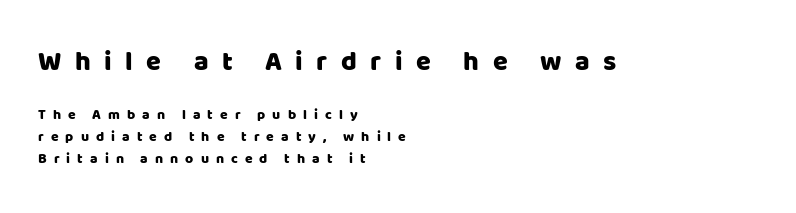
{"italic": "no", "underline": "no", "align": "left", "line_spacing": "normal", "line_spacing_ratio": 1.57, "letter_spacing": "wide", "letter_spacing_em": 0.5, "larger_block": "first", "size_ratio": 1.93, "glyph_px": 27}
